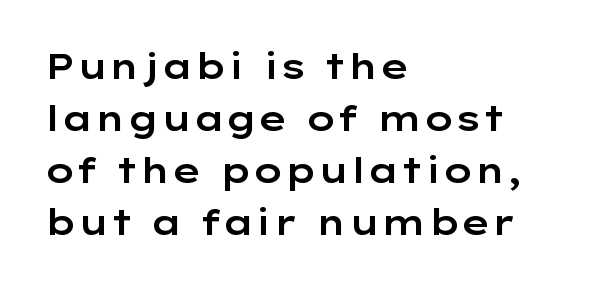
Is this a fixed-width face? No — the glyphs have proportional, varying widths. Where is the straight margin? On the left. Glance below the letters and you will spot only blank space. Horizontal bands of white between lines are of average thickness. Letter spacing: default.
